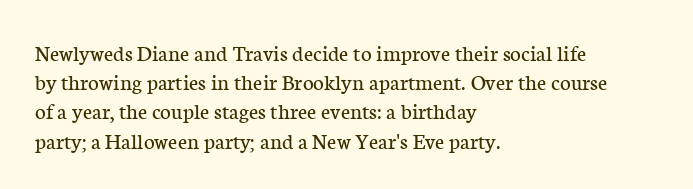
The image shows 23 px text type, upright; set left-aligned, normal line spacing (1.27x), normal letter spacing, not underlined.
